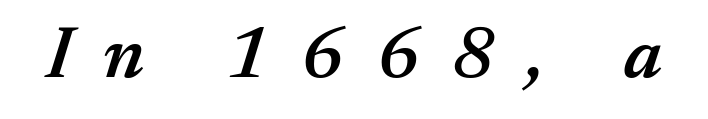
The image shows 74 px semibold type, italic (leaning right); set unusually wide letter spacing (+0.43 em), not underlined; medium stroke contrast and a medium x-height.
